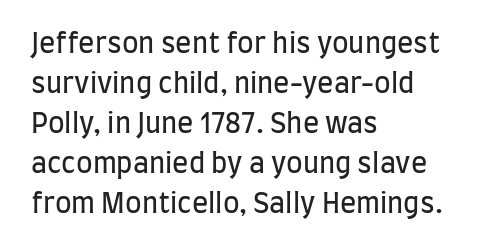
Italic: no, the glyphs are upright roman. Observe the ordinary spacing: letters are neighbours, not strangers. Line spacing here is normal. The zone under the glyphs is completely vacant. These lines stack with their left ends in a neat column.
